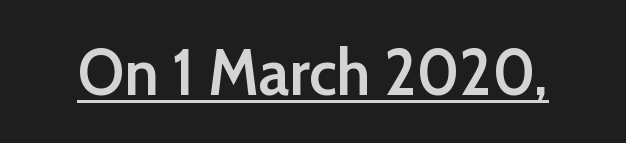
Q: Is the text bold? A: Semi-bold.
Q: Is the text italic (slanted)? A: No, it is upright.
Q: Is the typeface a serif or a sans-serif typeface? A: Sans-serif.
Q: Is the text underlined? A: Yes.
Q: Is the spacing between letters normal or unusually wide? A: Normal.
Q: Width (condensed, normal, or wide)? A: Normal.
Q: Stroke contrast? A: Low.
Q: x-height? A: Medium.
Q: Monospaced? A: No.
